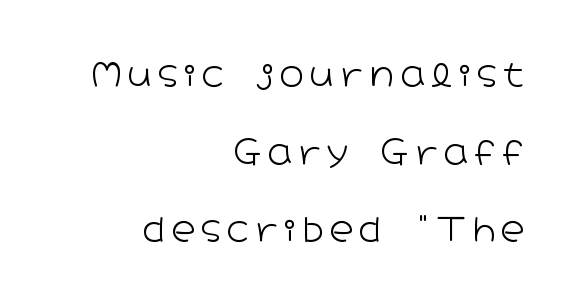
Where is the straight margin? On the right. These lines are composed in type without serifs. It's the straight-up-and-down kind of type. The words here are not underlined. The weight would be labelled regular, book, light, or lighter still.
